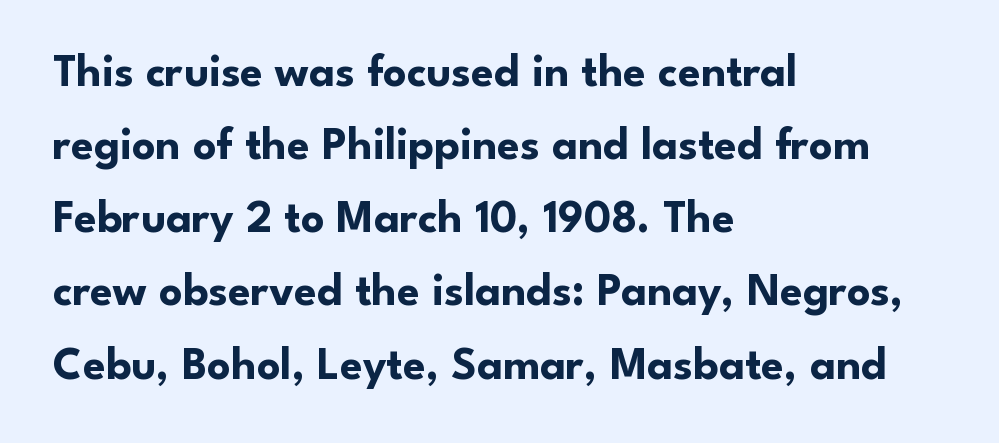
The image shows 46 px bold sans-serif type, upright; set left-aligned, normal line spacing (1.59x), normal letter spacing, not underlined; low stroke contrast and a small x-height.
